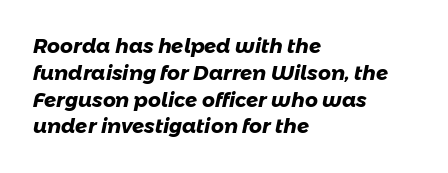
Q: Is the text bold? A: Yes.
Q: Is the text underlined? A: No.
Q: How is the paragraph aligned? A: Left-aligned.
Q: Is the spacing between letters normal or unusually wide? A: Normal.
Q: Is the spacing between lines tight, normal or loose? A: Normal.
